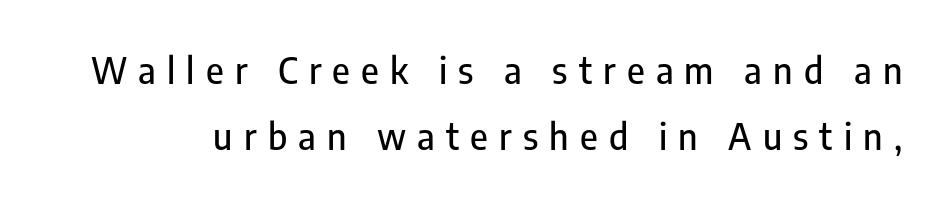
The image shows 36 px condensed sans-serif type, upright; set line spacing 1.84x, unusually wide letter spacing (+0.31 em), not underlined; low stroke contrast and a medium x-height.
